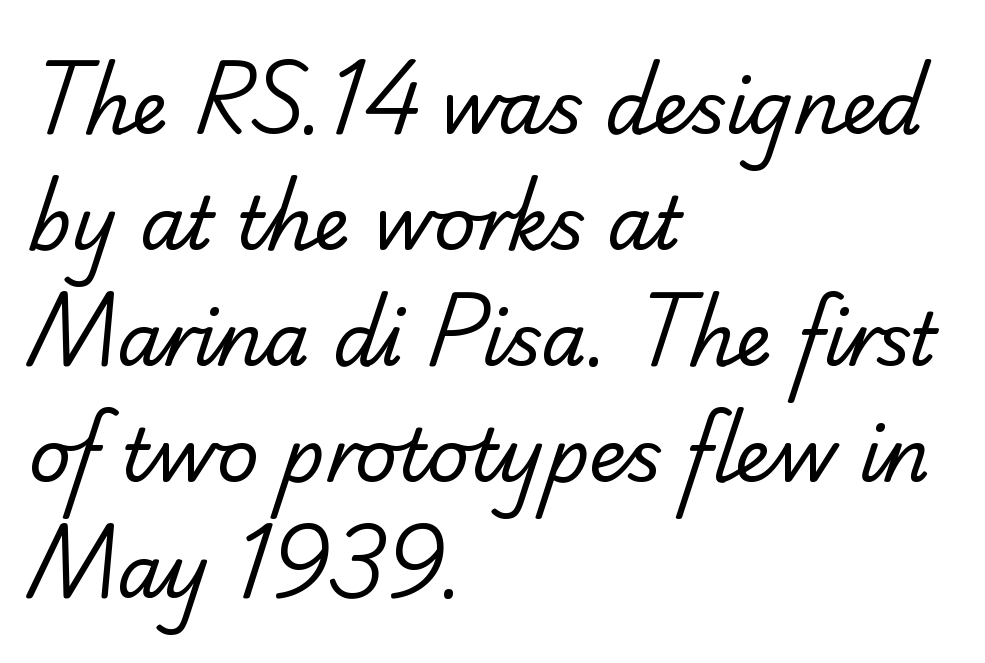
Q: Is the text bold? A: No.
Q: Is the typeface a serif or a sans-serif typeface? A: Serif.
Q: Is the text underlined? A: No.
Q: How is the paragraph aligned? A: Left-aligned.
Q: Is the spacing between letters normal or unusually wide? A: Normal.
Q: Is the spacing between lines tight, normal or loose? A: Normal.
Q: Width (condensed, normal, or wide)? A: Normal.
Q: Stroke contrast? A: Low.
Q: x-height? A: Small.
Q: Monospaced? A: No.
